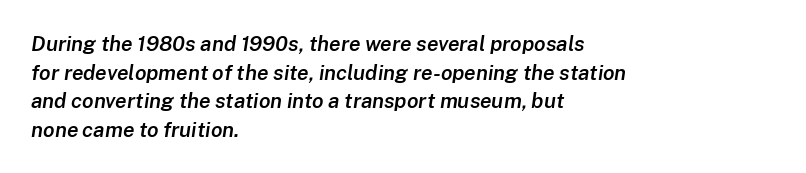
The image shows 21 px text type, italic (leaning right); set left-aligned, normal line spacing (1.36x), normal letter spacing, not underlined.
